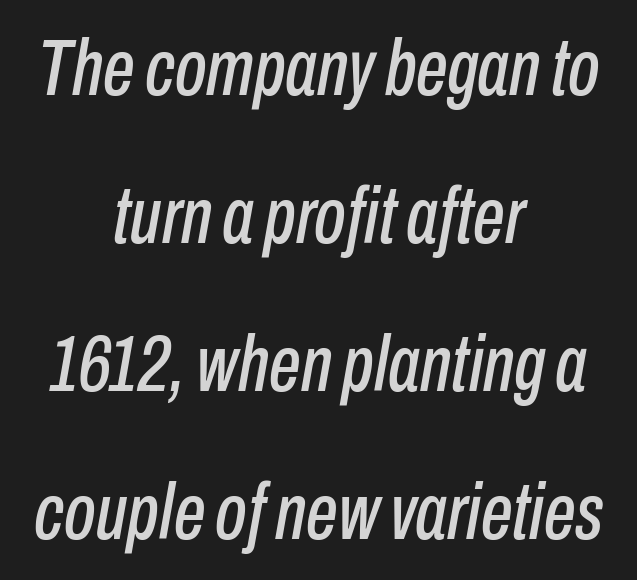
Clear beneath every line of the passage. The text block is weighted toward neither margin, spreading evenly from the middle. Emphasis-style slanted type is in use. Do the characters align in a grid? No, the font is proportional. Observe the ordinary spacing: letters are neighbours, not strangers.
